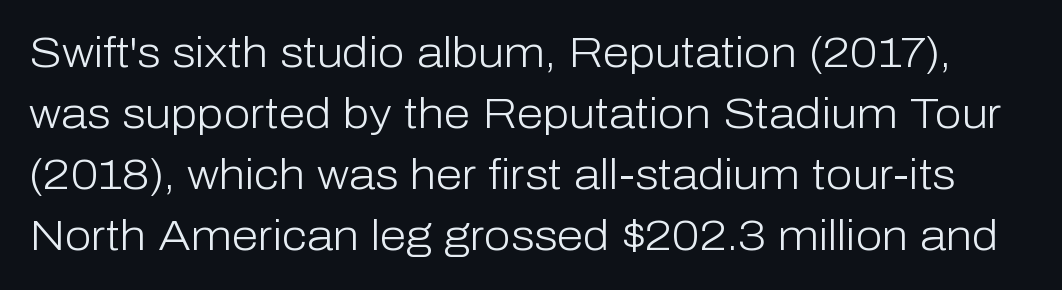
{"serif": "no", "italic": "no", "bold": "no", "weight": "light", "width": "normal", "stroke_contrast": "low", "x_height": "medium", "monospaced": "no", "underline": "no", "line_spacing": "normal", "line_spacing_ratio": 1.42, "letter_spacing": "normal", "letter_spacing_em": 0.0, "glyph_px": 43}
